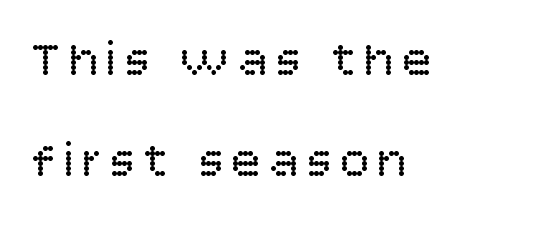
The image shows 49 px regular-weight sans-serif type, upright; set left-aligned, loose line spacing (2.07x), not underlined; low stroke contrast and a large x-height.
